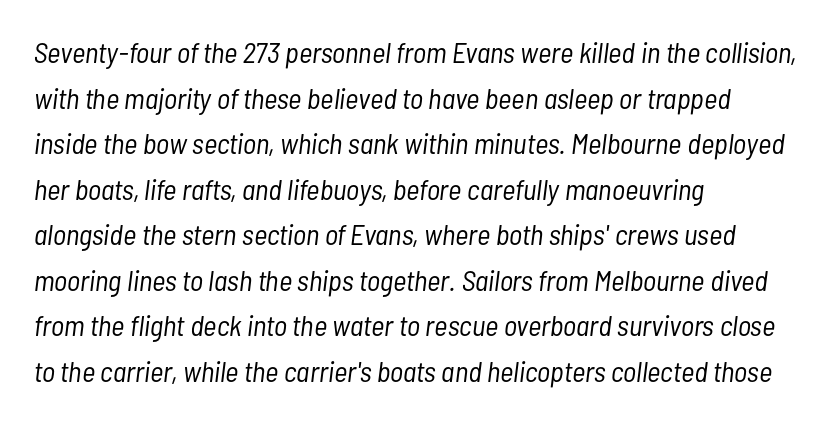
{"italic": "yes", "lean": "right", "slant_degrees": 7, "bold": "no", "weight": "light", "width": "condensed", "stroke_contrast": "low", "x_height": "medium", "monospaced": "no", "underline": "no", "align": "left", "line_spacing": "normal", "line_spacing_ratio": 1.57, "letter_spacing": "normal", "letter_spacing_em": 0.0, "glyph_px": 29}
